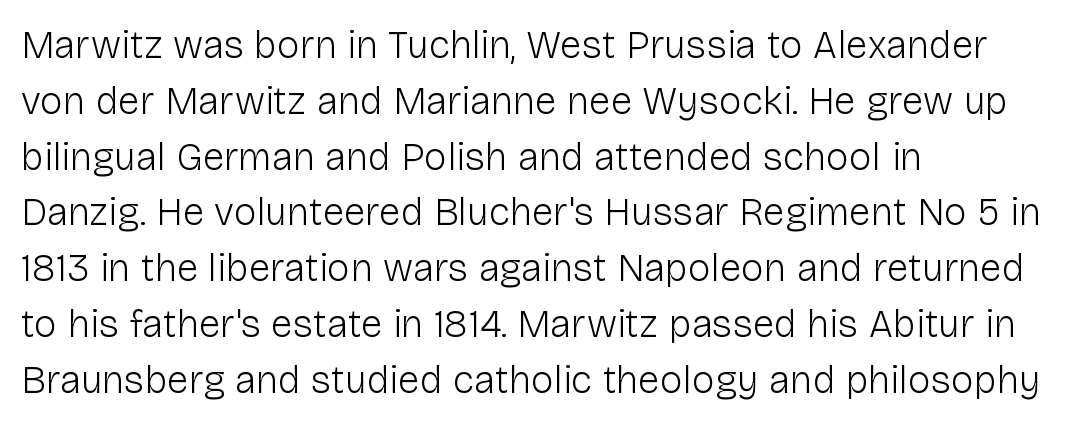
Grotesque or geometric, the face here clearly has no serifs. Vertical stems look standard width or narrower in stroke. How are the letters spaced? Ordinarily, with no added tracking. The rendering anchors every line to the left-hand side. The zone under the glyphs is completely vacant. Evenly set lines give the paragraph a standard silhouette.
